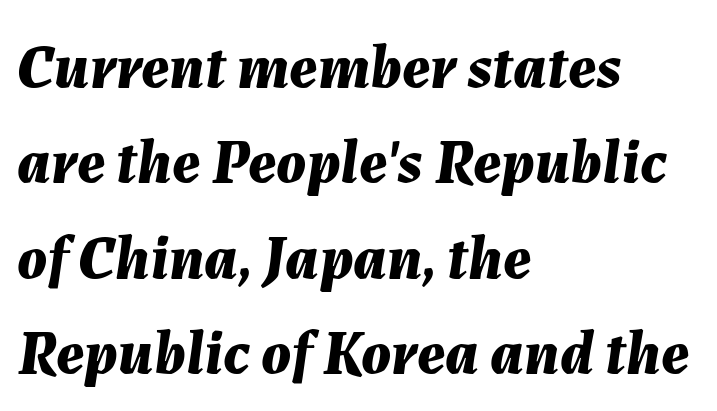
Glance below the letters and you will spot only blank space. Nobody touched the tracking dial on this one. Plenty of ink on the page — the face is bold. A typesetter would call this proportional, since set widths differ per character. These lines are set flush left with a ragged right edge. Does the lettering tilt? It does — this is italic.
